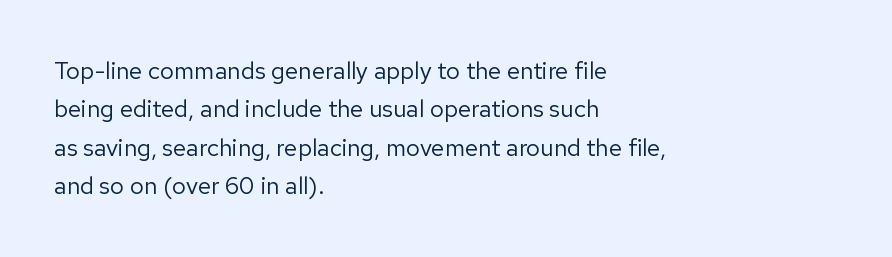
Plain, unruled lines of type. No heavy texture on the line: the type isn't bold. Look at the tracking — it's just the regular setting, nothing added. The axis of the letterforms is exactly vertical. The rows are spaced the way most documents space them.
